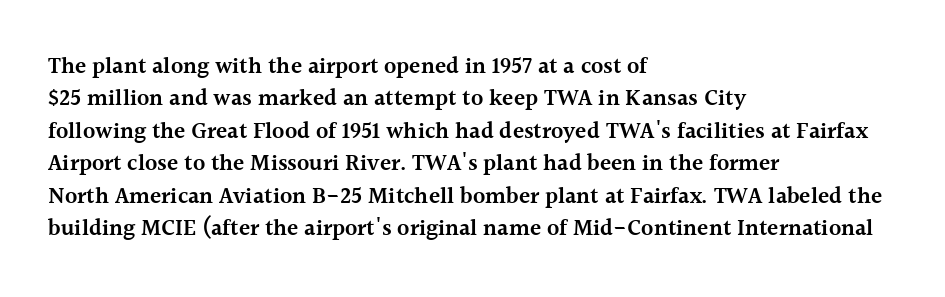
Q: Is the text bold? A: Semi-bold.
Q: Is the text italic (slanted)? A: No, it is upright.
Q: Is the text underlined? A: No.
Q: How is the paragraph aligned? A: Left-aligned.
Q: Is the spacing between letters normal or unusually wide? A: Normal.
Q: Is the spacing between lines tight, normal or loose? A: Normal.
